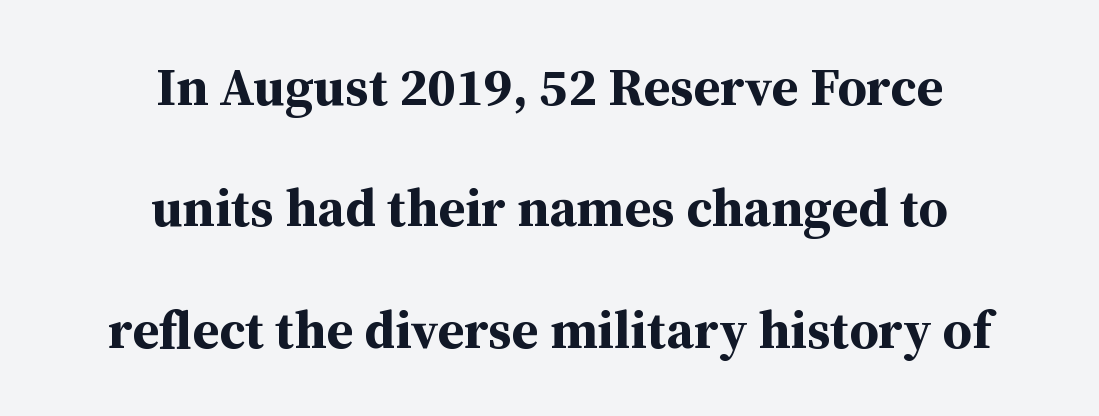
{"serif": "yes", "italic": "no", "bold": "yes", "weight": "bold", "width": "normal", "stroke_contrast": "medium", "x_height": "medium", "monospaced": "no", "underline": "no", "align": "center", "line_spacing": "loose", "line_spacing_ratio": 2.25, "letter_spacing": "normal", "letter_spacing_em": 0.0, "glyph_px": 54}
